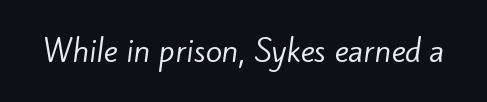
Nothing sits at the stroke ends, so this counts as sans-serif. The line texture is even and compact thanks to regular tracking. Heaviness? Minimal to ordinary, like unemphasized prose. A typesetter would call this proportional, since set widths differ per character.
